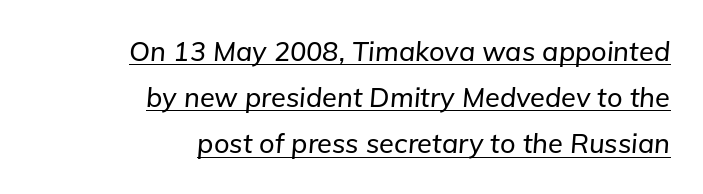
The image shows 27 px text type, italic (leaning right); set right-aligned, line spacing 1.71x, normal letter spacing, underlined.
